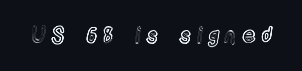
The string is rendered with underlining switched off. The line texture is sparse and dotted thanks to wide tracking.
